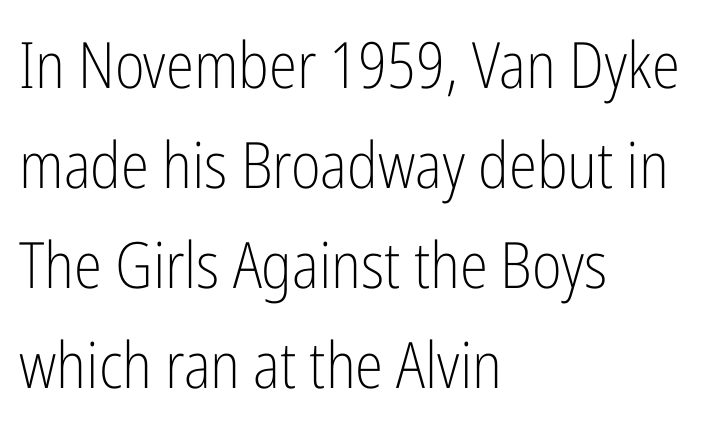
{"serif": "no", "italic": "no", "bold": "no", "weight": "light", "width": "condensed", "stroke_contrast": "low", "x_height": "medium", "monospaced": "no", "underline": "no", "align": "left", "line_spacing": "normal", "line_spacing_ratio": 1.56, "letter_spacing": "normal", "letter_spacing_em": 0.0, "glyph_px": 64}
